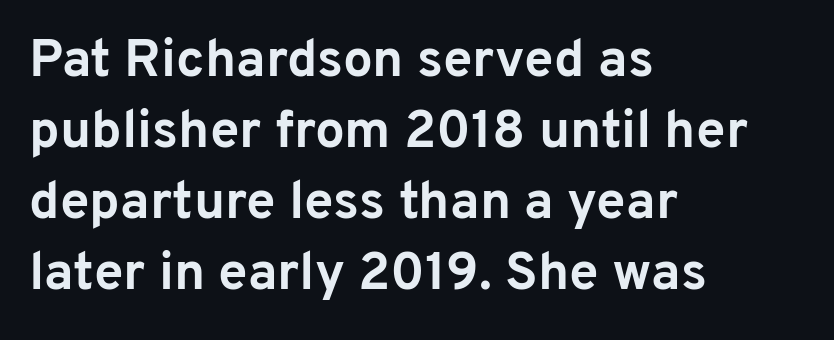
Horizontal alignment here is leftward, the default for most running prose. Every stem runs plumb, perpendicular to the baseline. As a designer I'd log this as weight 700, bold. Unlike a traditional serif, this face leaves its strokes unadorned. Proportional: the letters do not fall into vertical columns.
